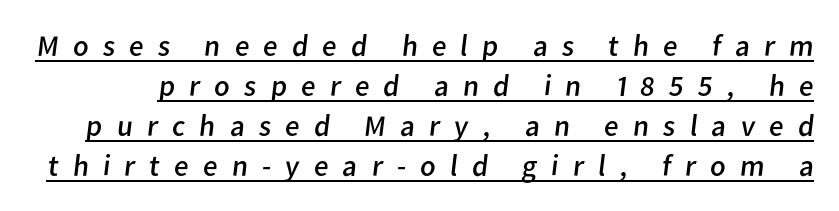
The image shows 30 px regular-weight sans-serif type; set normal line spacing (1.33x), unusually wide letter spacing (+0.47 em), underlined; low stroke contrast and a medium x-height.
